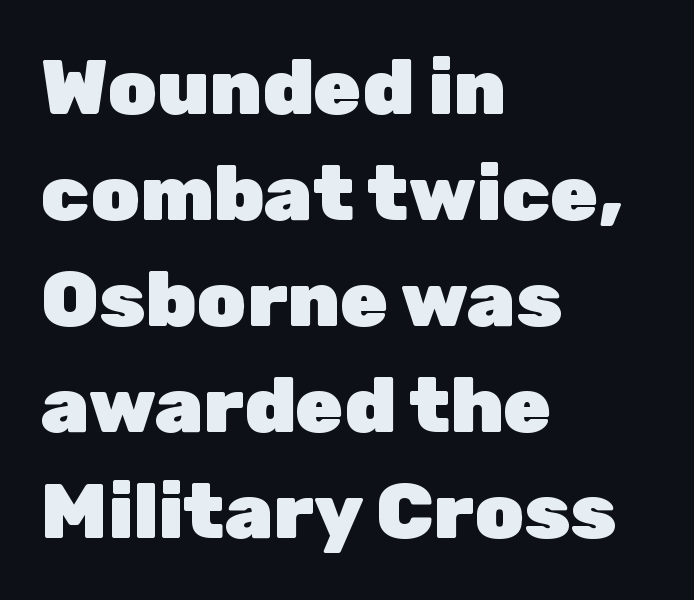
The image shows 78 px heavy sans-serif type, upright; set left-aligned, normal line spacing (1.36x), normal letter spacing, not underlined; low stroke contrast and a medium x-height.
